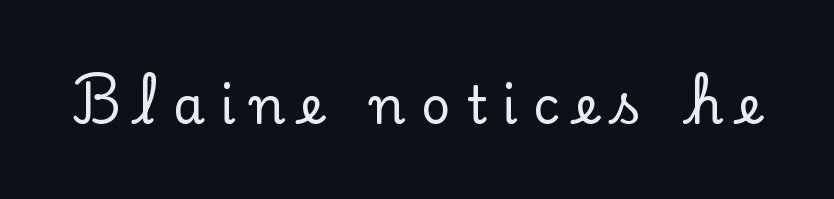
The rendering shows small feet on the letterforms — a serif design. No italicization has been applied; the sample stays upright. This rendering features lettering with no underline. Someone cranked the tracking dial way up on this one. This sample has the flowing, uneven cadence of proportional lettering.
